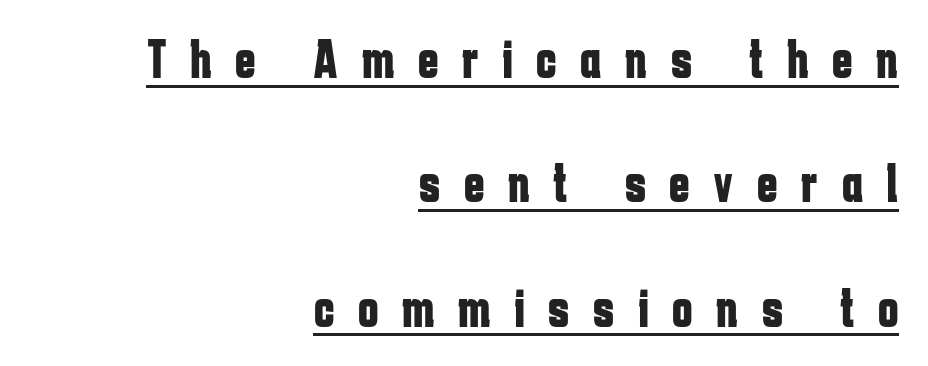
{"serif": "no", "italic": "no", "bold": "yes", "weight": "bold", "width": "condensed", "stroke_contrast": "low", "x_height": "medium", "monospaced": "no", "underline": "yes", "align": "right", "line_spacing": "loose", "line_spacing_ratio": 2.26, "letter_spacing": "wide", "letter_spacing_em": 0.43, "glyph_px": 55}
